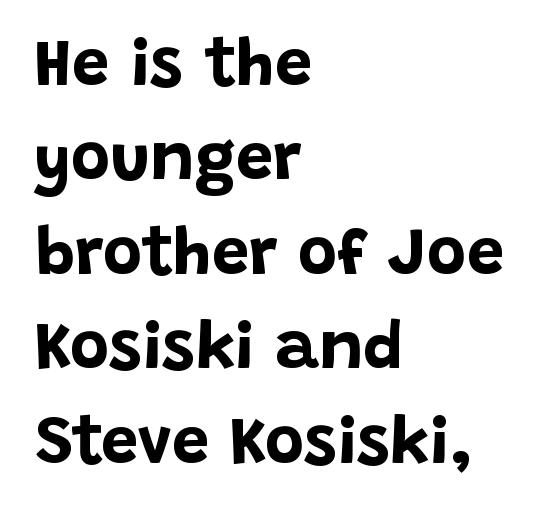
{"serif": "no", "italic": "no", "bold": "yes", "weight": "bold", "width": "normal", "stroke_contrast": "low", "x_height": "large", "monospaced": "no", "underline": "no", "align": "left", "line_spacing": "normal", "line_spacing_ratio": 1.41, "letter_spacing": "normal", "letter_spacing_em": 0.0, "glyph_px": 67}
